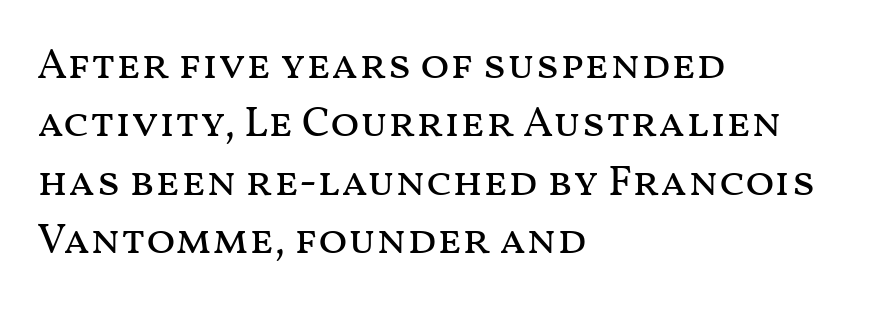
Q: Is the text bold? A: No.
Q: Is the text italic (slanted)? A: No, it is upright.
Q: Is the text underlined? A: No.
Q: How is the paragraph aligned? A: Left-aligned.
Q: Is the spacing between letters normal or unusually wide? A: Normal.
Q: Is the spacing between lines tight, normal or loose? A: Normal.
Q: Width (condensed, normal, or wide)? A: Wide.
Q: Stroke contrast? A: Medium.
Q: x-height? A: Medium.
Q: Monospaced? A: No.
